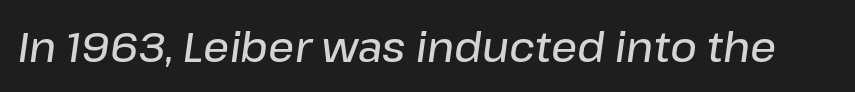
{"italic": "yes", "lean": "right", "slant_degrees": 8, "bold": "semi", "weight": "semibold", "width": "normal", "stroke_contrast": "low", "x_height": "medium", "monospaced": "no", "underline": "no", "letter_spacing": "normal", "letter_spacing_em": 0.0, "glyph_px": 41}
